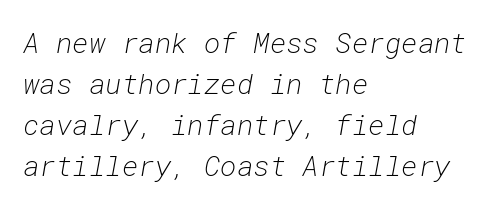
The image shows 28 px light type, italic (leaning right), monospaced; set left-aligned, normal line spacing (1.47x), normal letter spacing, not underlined; low stroke contrast and a medium x-height.
